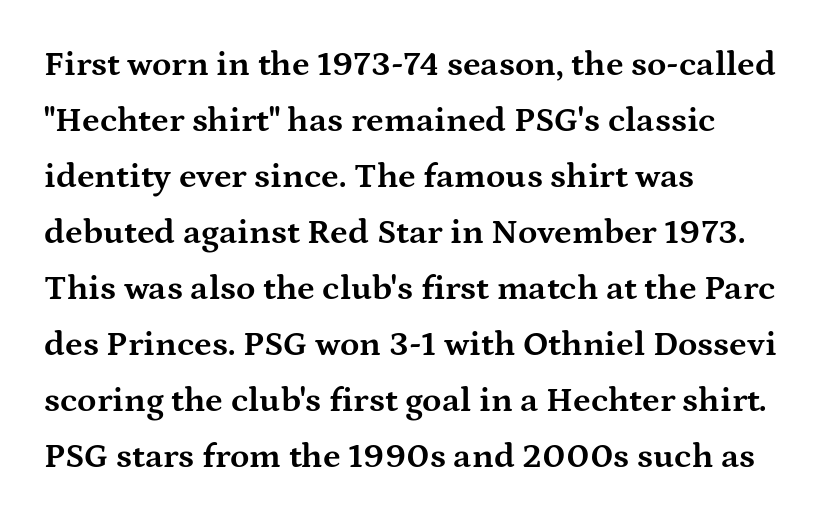
Characters follow at the spacing the type designer built in. Anything drawn beneath the words? Only blank space. Is this a fixed-width face? No — the glyphs have proportional, varying widths. Students, this is bold: see how much ink each stroke carries. Whoever set this chose a conventional vertical rhythm. Does the type have serifs? Yes, each stem ends in a small foot.
